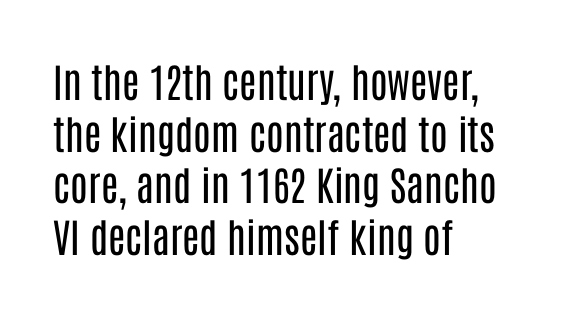
{"serif": "no", "italic": "no", "bold": "no", "weight": "regular", "width": "condensed", "stroke_contrast": "low", "x_height": "large", "monospaced": "no", "underline": "no", "align": "left", "line_spacing": "normal", "line_spacing_ratio": 1.29, "letter_spacing": "normal", "letter_spacing_em": 0.0, "glyph_px": 40}
